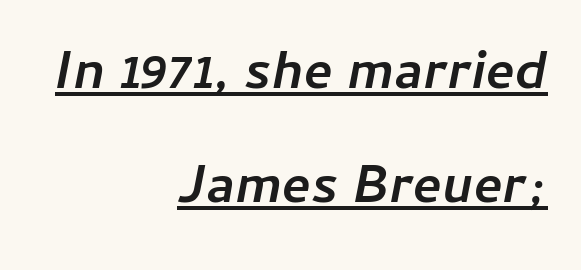
The image shows 54 px semibold type, italic (leaning right); set right-aligned, loose line spacing (2.11x), normal letter spacing, underlined; low stroke contrast and a medium x-height.
